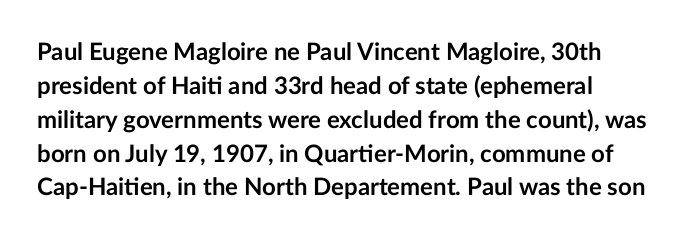
The image shows 24 px bold type, upright; set left-aligned, normal line spacing (1.41x), normal letter spacing, not underlined.
